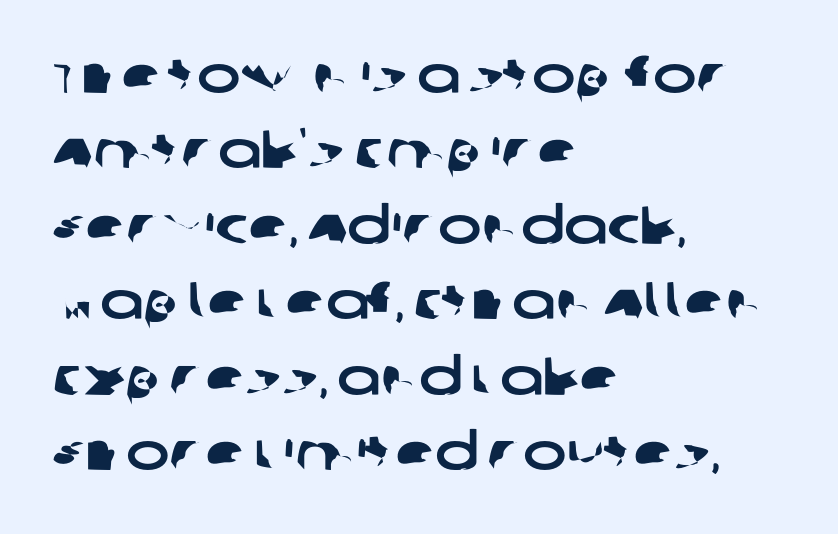
Each line starts at the same left margin while the right side varies. Glyph-to-glyph distance matches everyday printed text. Proportional: the letters do not fall into vertical columns. Lines of text with bare space underneath.
